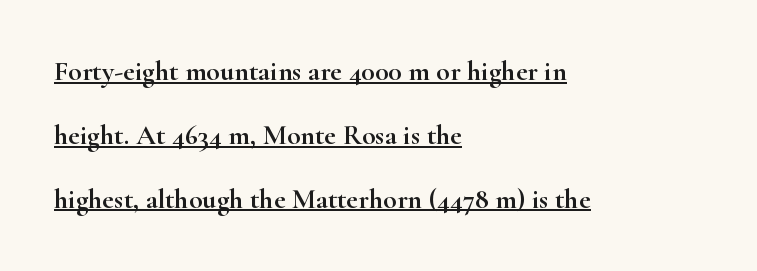
{"serif": "yes", "italic": "no", "width": "wide", "stroke_contrast": "high", "x_height": "small", "monospaced": "no", "underline": "yes", "align": "left", "line_spacing": "loose", "line_spacing_ratio": 2.28, "letter_spacing": "normal", "letter_spacing_em": 0.0, "glyph_px": 28}
